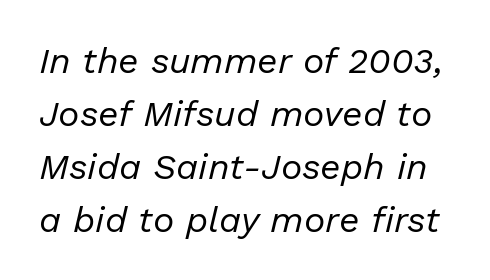
The image shows 36 px regular-weight type, italic (leaning right); set normal line spacing (1.47x), normal letter spacing, not underlined; low stroke contrast and a medium x-height.
